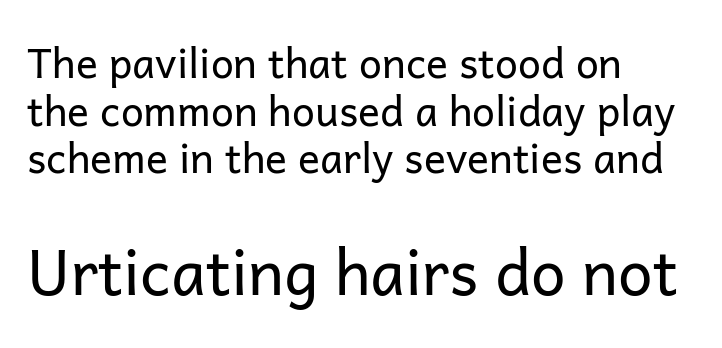
Classification — sans serif. Does the lettering tilt? It doesn't — this is upright. The passage is arranged the way most books set body copy — flush left. Bigger letters appear in the bottom chunk; the top chunk is reduced. The gap between lines stays unmarked. Here the glyphs are tracked normally, forming tight word shapes.
